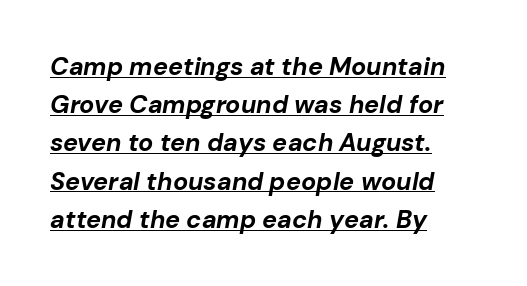
Q: Is the text bold? A: Yes.
Q: Is the text italic (slanted)? A: Yes, it leans right by about 10 degrees.
Q: Is the text underlined? A: Yes.
Q: How is the paragraph aligned? A: Left-aligned.
Q: Is the spacing between letters normal or unusually wide? A: Normal.
Q: Is the spacing between lines tight, normal or loose? A: Normal.
